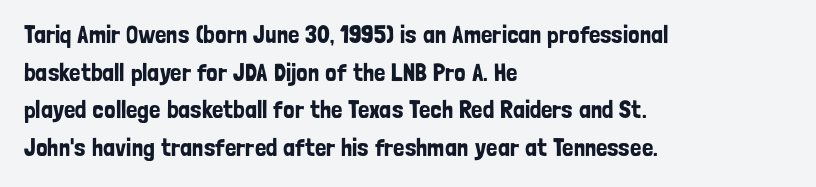
{"italic": "no", "underline": "no", "align": "left", "line_spacing": "normal", "line_spacing_ratio": 1.51, "letter_spacing": "normal", "letter_spacing_em": 0.0, "glyph_px": 25}
